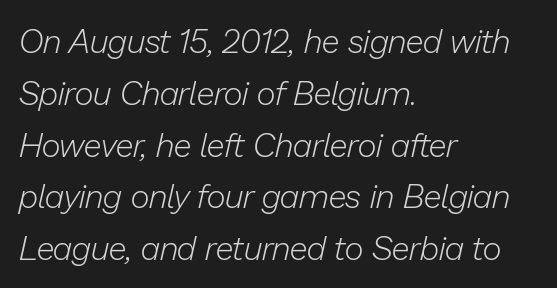
The image shows 33 px light type, italic (leaning right); set left-aligned, normal line spacing (1.57x), normal letter spacing, not underlined; low stroke contrast and a medium x-height.
